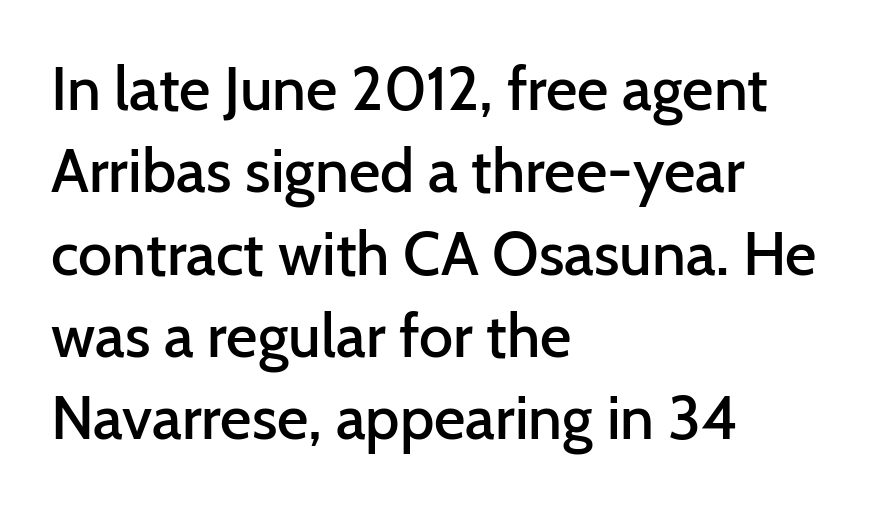
The image shows 61 px semibold sans-serif type, upright; set left-aligned, normal line spacing (1.35x), normal letter spacing, not underlined; low stroke contrast and a medium x-height.
